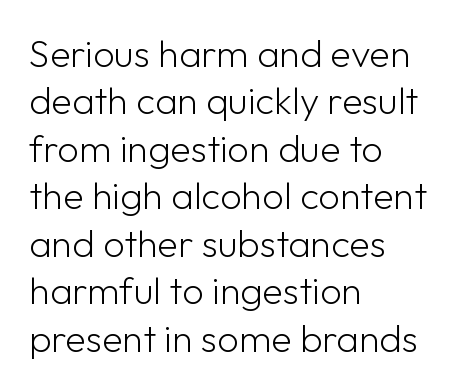
The image shows 38 px light sans-serif type, upright; set left-aligned, normal line spacing (1.25x), normal letter spacing, not underlined; low stroke contrast and a medium x-height.
